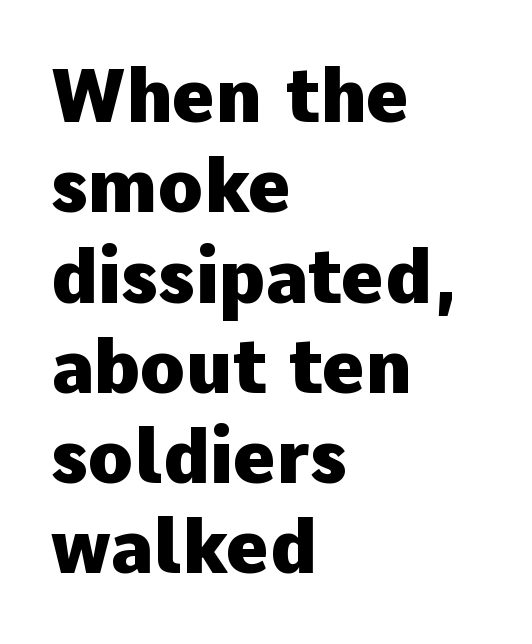
Each letter keeps its own natural width here, so spacing adapts to shape. The ragged edge is on the right, which tells us the setting is flush left. What stands out about the letter spacing? Nothing — it is the standard amount. The rendering shows plain stroke endings on the letterforms — a sans-serif design. The gap between lines stays unmarked.
